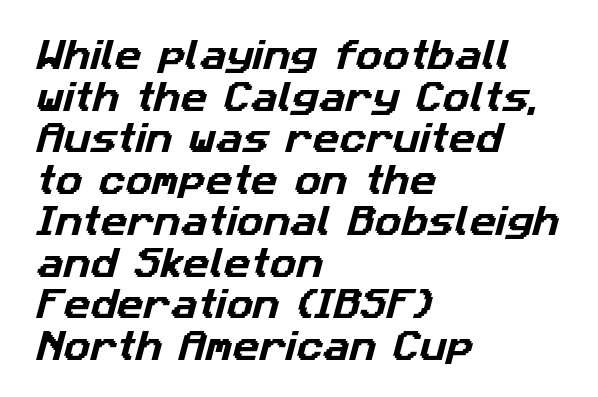
The image shows 33 px sans-serif type; set left-aligned, normal line spacing (1.26x), normal letter spacing, not underlined; low stroke contrast and a medium x-height.
